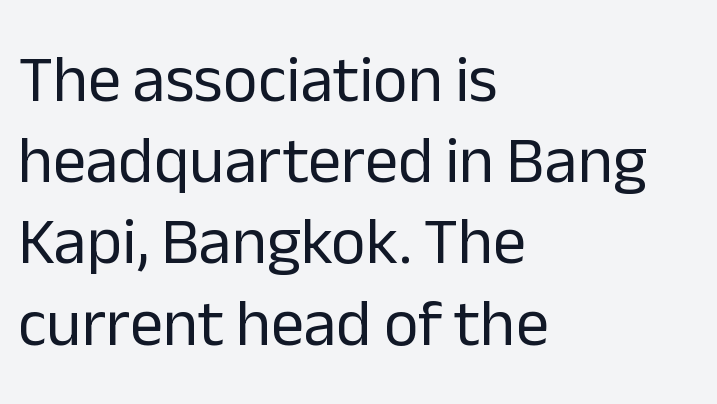
The image shows 66 px regular-weight sans-serif type, upright; set left-aligned, line spacing 1.23x, normal letter spacing, not underlined; low stroke contrast and a medium x-height.
